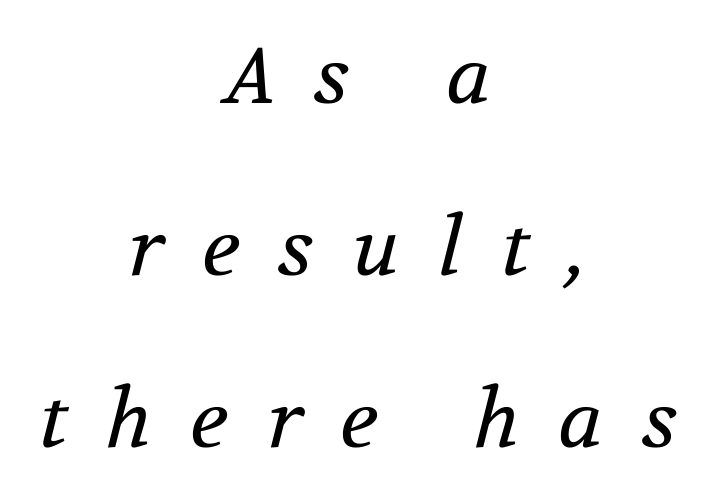
Stroke thickness stays within the range of a standard reading face or lighter. Do the characters align in a grid? No, the font is proportional. The axis of the letterforms is tilted away from vertical. Are there feet on the stems? There are — it's a serif. Horizontal bands of white between lines are thick stripes. The paragraph shown floats in the horizontal middle.
